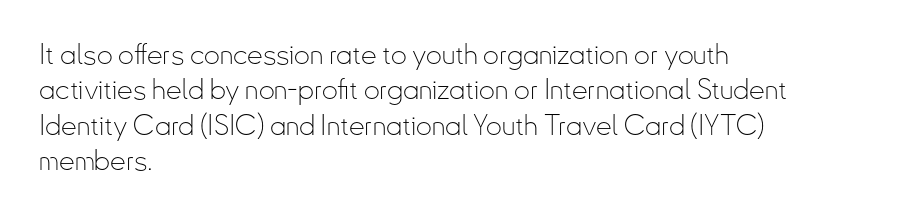
Q: Is the text bold? A: No.
Q: Is the text italic (slanted)? A: No, it is upright.
Q: Is the typeface a serif or a sans-serif typeface? A: Sans-serif.
Q: Is the text underlined? A: No.
Q: How is the paragraph aligned? A: Left-aligned.
Q: Is the spacing between letters normal or unusually wide? A: Normal.
Q: Is the spacing between lines tight, normal or loose? A: Normal.
Q: Width (condensed, normal, or wide)? A: Condensed.
Q: Stroke contrast? A: Low.
Q: x-height? A: Small.
Q: Monospaced? A: No.
